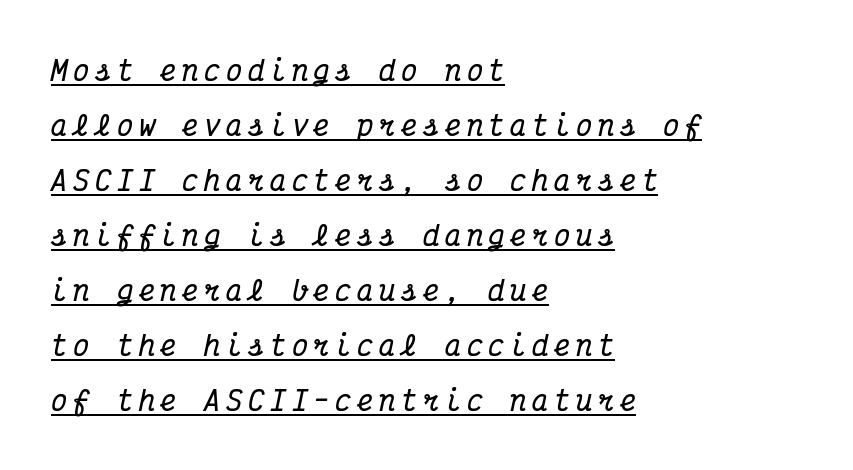
Designer's note — italics engaged. These lines stack with their left ends in a neat column. Typesetter's note: full bold, strokes at maximum text heaviness. Characters follow at a spacing far wider than the type designer built in. The lettering is marked with a stroke running underneath it. Leading: increased.
